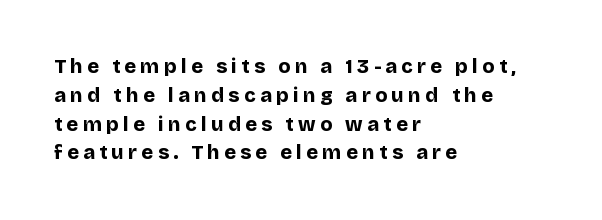
This sample keeps an unexceptional amount of space between lines. There is plenty of visible air inserted between adjacent glyphs. Every stem runs plumb, perpendicular to the baseline. Bare-footed words on every line.
